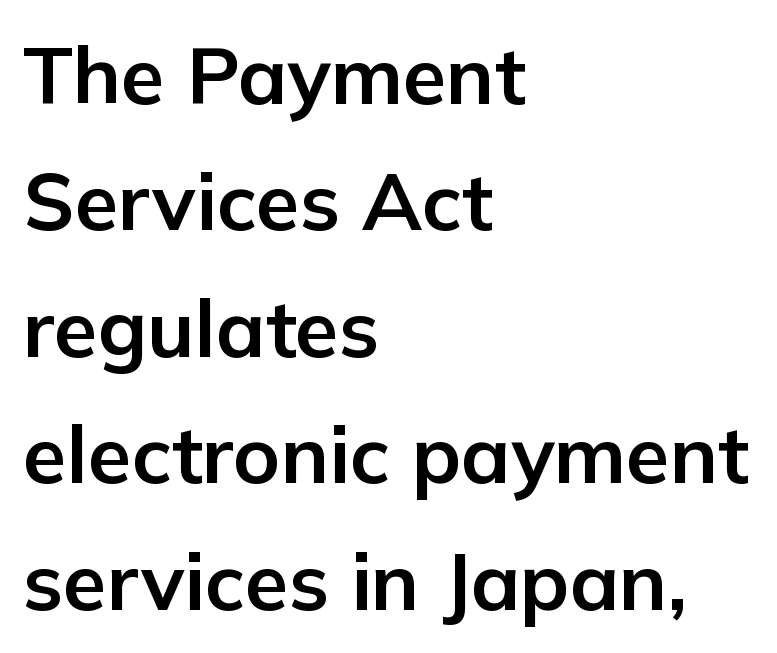
Q: Is the text bold? A: Yes.
Q: Is the text italic (slanted)? A: No, it is upright.
Q: Is the typeface a serif or a sans-serif typeface? A: Sans-serif.
Q: Is the text underlined? A: No.
Q: How is the paragraph aligned? A: Left-aligned.
Q: Is the spacing between letters normal or unusually wide? A: Normal.
Q: Is the spacing between lines tight, normal or loose? A: Normal.
Q: Width (condensed, normal, or wide)? A: Normal.
Q: Stroke contrast? A: Low.
Q: x-height? A: Medium.
Q: Monospaced? A: No.
